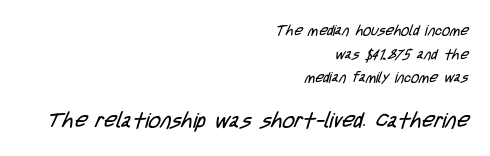
Q: Is the text bold? A: No.
Q: Is the text underlined? A: No.
Q: How is the paragraph aligned? A: Right-aligned.
Q: Is the spacing between letters normal or unusually wide? A: Normal.
Q: Is the spacing between lines tight, normal or loose? A: Normal.
Q: Which block of text is set in a larger size, the first (top) or the second (bottom)? A: The second (bottom) one.
